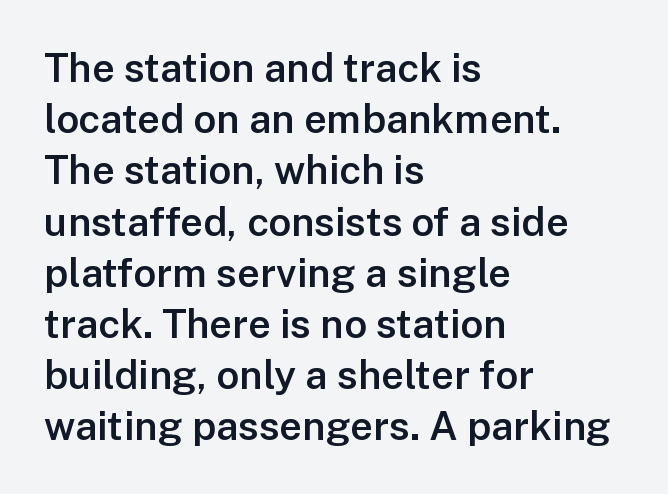
The image shows 40 px semibold sans-serif type, upright; set left-aligned, normal line spacing (1.28x), normal letter spacing, not underlined; low stroke contrast and a medium x-height.
